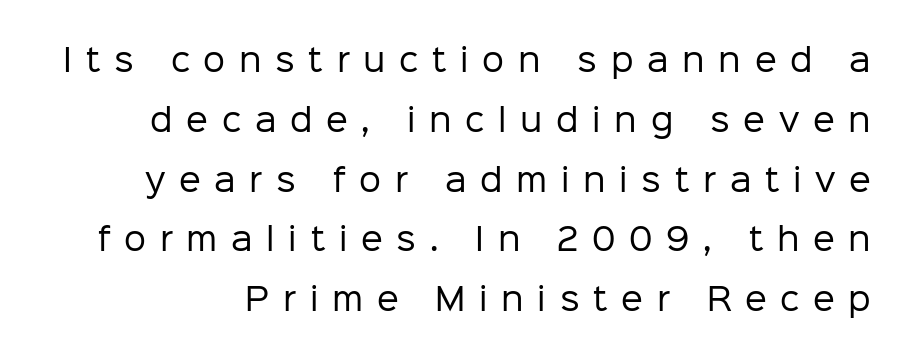
{"serif": "no", "italic": "no", "bold": "no", "weight": "regular", "width": "normal", "stroke_contrast": "low", "x_height": "medium", "monospaced": "no", "underline": "no", "line_spacing": "loose", "line_spacing_ratio": 1.93, "letter_spacing": "wide", "letter_spacing_em": 0.44, "glyph_px": 31}
